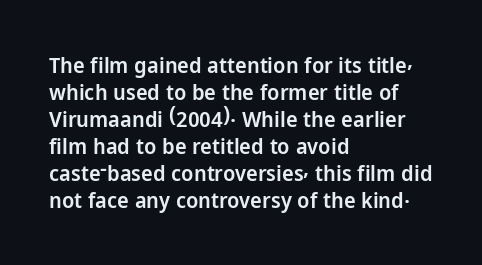
{"italic": "no", "bold": "semi", "underline": "no", "align": "left", "line_spacing_ratio": 1.23, "letter_spacing": "normal", "letter_spacing_em": 0.0, "glyph_px": 22}
